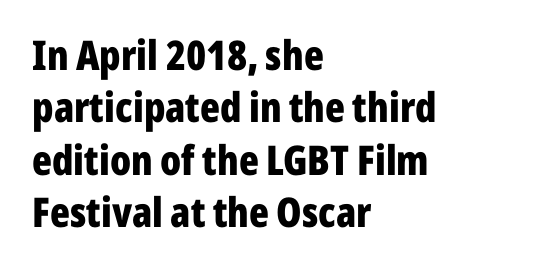
Q: Is the text bold? A: Yes.
Q: Is the text italic (slanted)? A: No, it is upright.
Q: Is the typeface a serif or a sans-serif typeface? A: Sans-serif.
Q: Is the text underlined? A: No.
Q: How is the paragraph aligned? A: Left-aligned.
Q: Is the spacing between letters normal or unusually wide? A: Normal.
Q: Is the spacing between lines tight, normal or loose? A: Normal.
Q: Width (condensed, normal, or wide)? A: Condensed.
Q: Stroke contrast? A: Low.
Q: x-height? A: Medium.
Q: Monospaced? A: No.
